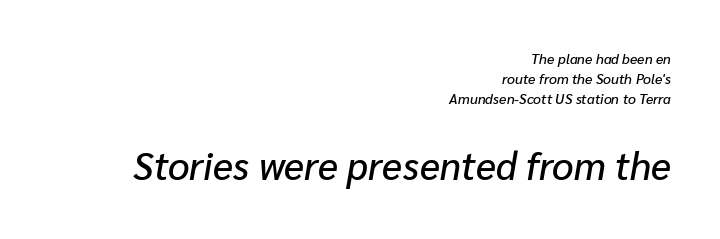
Q: Is the text italic (slanted)? A: Yes, it leans right by about 10 degrees.
Q: Is the text underlined? A: No.
Q: How is the paragraph aligned? A: Right-aligned.
Q: Is the spacing between letters normal or unusually wide? A: Normal.
Q: Is the spacing between lines tight, normal or loose? A: Normal.
Q: Which block of text is set in a larger size, the first (top) or the second (bottom)? A: The second (bottom) one.
Q: Width (condensed, normal, or wide)? A: Normal.
Q: Stroke contrast? A: Low.
Q: x-height? A: Medium.
Q: Monospaced? A: No.
